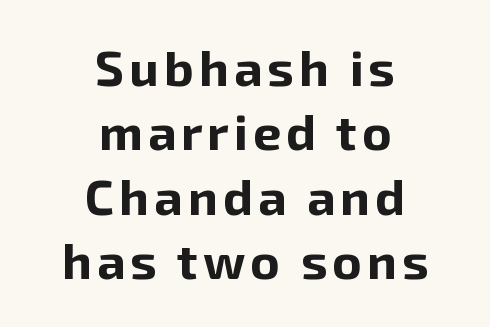
Q: Is the text bold? A: Yes.
Q: Is the text italic (slanted)? A: No, it is upright.
Q: Is the typeface a serif or a sans-serif typeface? A: Sans-serif.
Q: Is the text underlined? A: No.
Q: How is the paragraph aligned? A: Centered.
Q: Is the spacing between lines tight, normal or loose? A: Normal.
Q: Width (condensed, normal, or wide)? A: Normal.
Q: Stroke contrast? A: Low.
Q: x-height? A: Medium.
Q: Monospaced? A: No.
